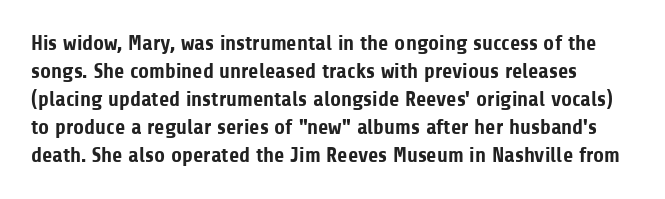
Between one letter and the next there's only the usual sliver of space. A normal amount of white space separates one row of letters from the next. Compared with an ordinary text face, these strokes are far heavier — a full bold. Vertical strokes here are truly vertical.
